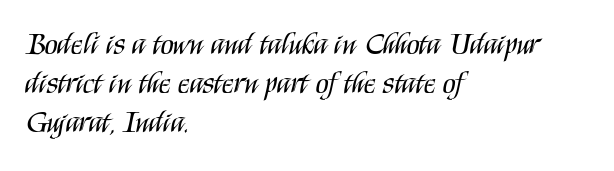
Think standard paragraph weight, or any step lighter than that. A normal amount of white space separates one row of letters from the next. Where is the straight margin? On the left. Inter-character spacing is left at the font's built-in metrics. Think of a printed novel: that variable character pitch is what you see here. The type family on display is of the sans-serif kind.
